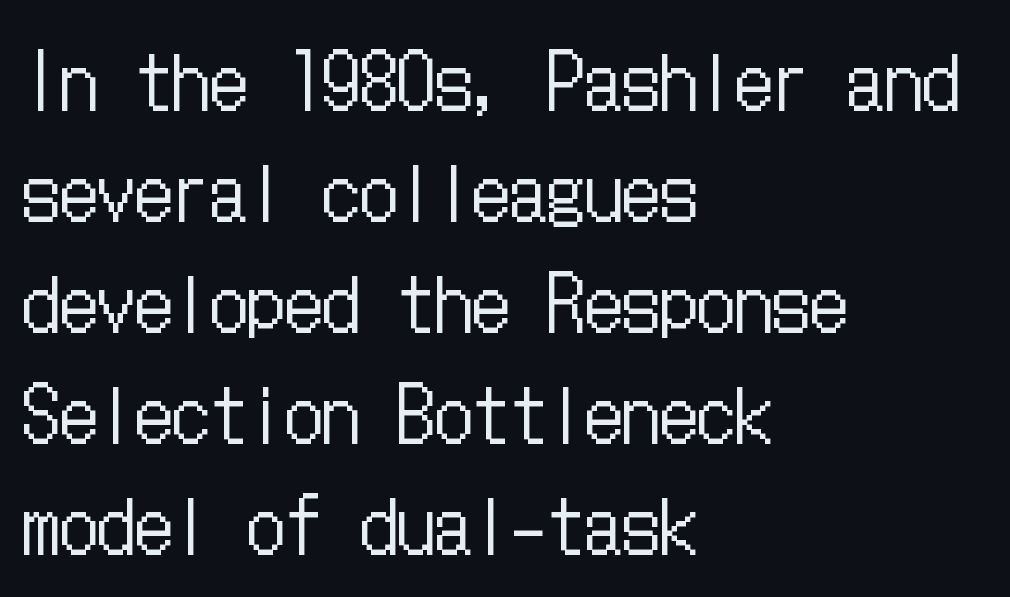
There is no visible air inserted between adjacent glyphs. Regarding leading, the lines here are spaced in the standard way. Italic? Not at all — the glyphs are vertical. In CSS terms this would be text-align: left. Each row of text sits above clean, open space. A light-to-regular cut is what we see here.
